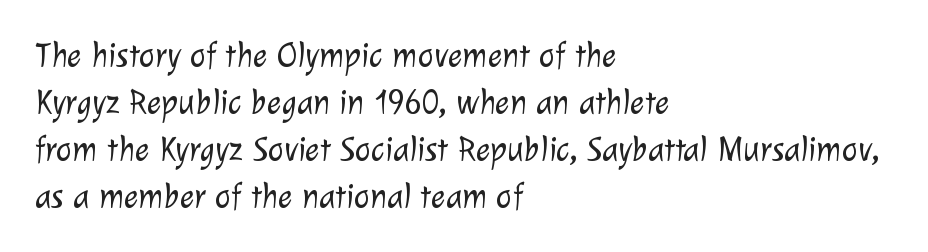
Each letter keeps its own natural width here, so spacing adapts to shape. Here the glyphs are tracked normally, forming tight word shapes. Line beginnings align vertically; line endings do not. I'd call this a sans setting — the letters go barefoot. No word sits above an underline.
